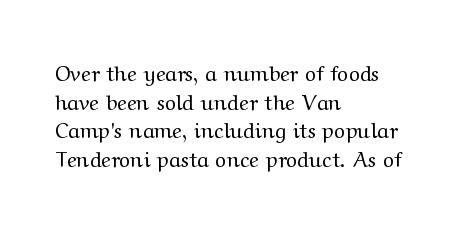
Q: Is the text bold? A: No.
Q: Is the text italic (slanted)? A: No, it is upright.
Q: Is the text underlined? A: No.
Q: How is the paragraph aligned? A: Left-aligned.
Q: Is the spacing between letters normal or unusually wide? A: Normal.
Q: Is the spacing between lines tight, normal or loose? A: Normal.
